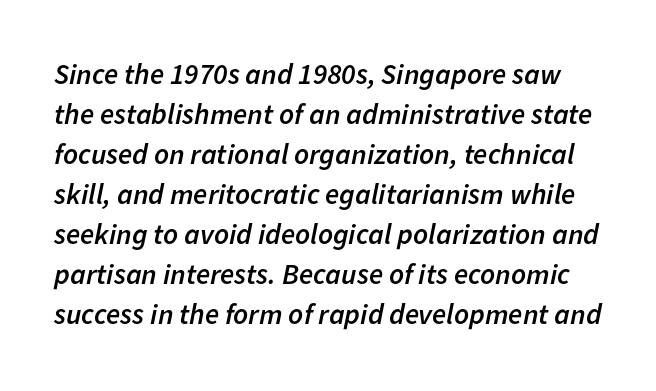
{"italic": "yes", "lean": "right", "slant_degrees": 11, "bold": "semi", "weight": "semibold", "width": "normal", "stroke_contrast": "low", "x_height": "medium", "monospaced": "no", "underline": "no", "line_spacing": "normal", "line_spacing_ratio": 1.38, "letter_spacing": "normal", "letter_spacing_em": 0.0, "glyph_px": 29}
